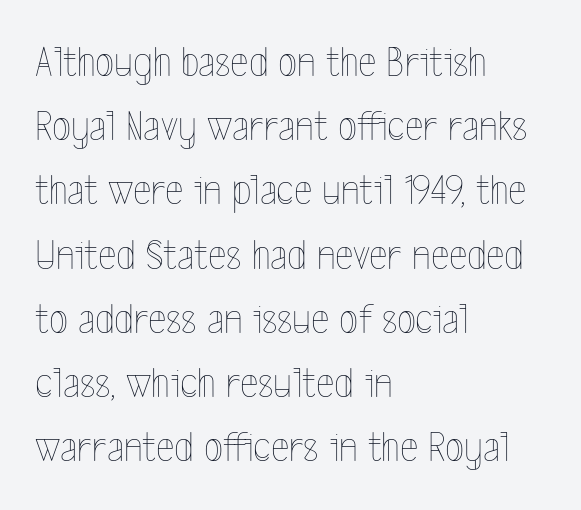
The image shows 44 px thin, condensed type, upright; set left-aligned, normal line spacing (1.46x), normal letter spacing, not underlined; a medium x-height.
